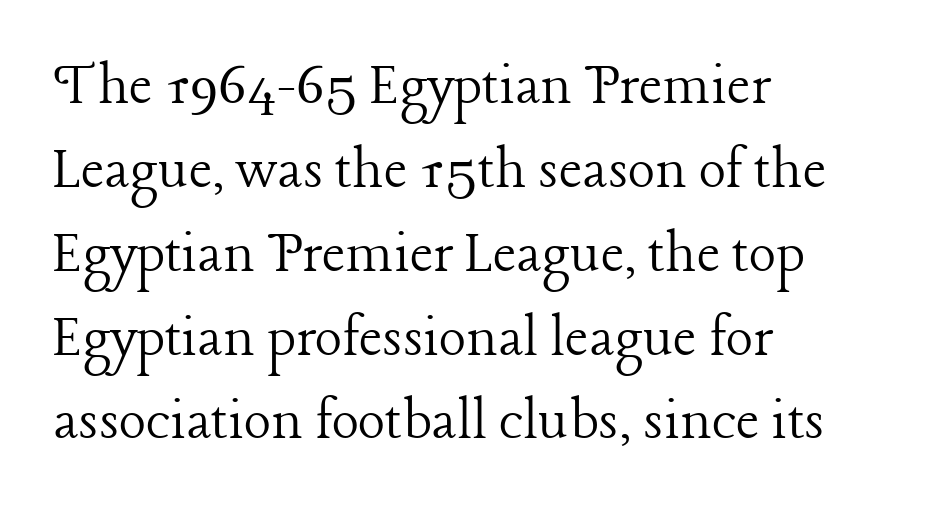
{"serif": "yes", "italic": "no", "bold": "no", "weight": "light", "width": "normal", "stroke_contrast": "low", "x_height": "medium", "monospaced": "no", "underline": "no", "align": "left", "line_spacing": "normal", "line_spacing_ratio": 1.31, "letter_spacing": "normal", "letter_spacing_em": 0.0, "glyph_px": 64}
